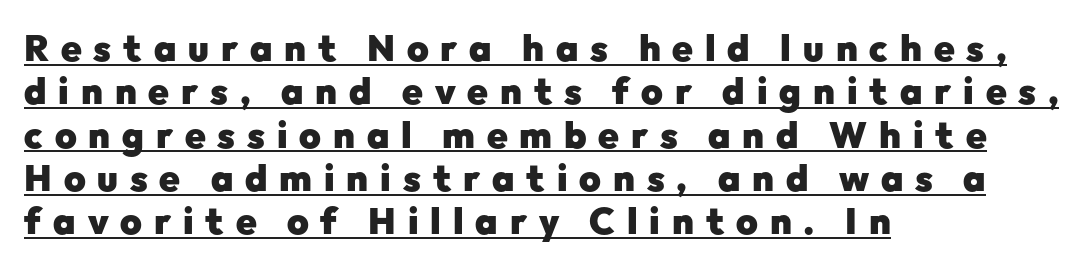
The glyphs in this specimen are sans serif. Is the letter spacing exaggerated? Yes — the characters are pushed far apart. This sample is left-justified, so line endings fall wherever the words run out. A typesetter would mark this as roman, not italic. Descenders here cross a horizontal rule under the line.
